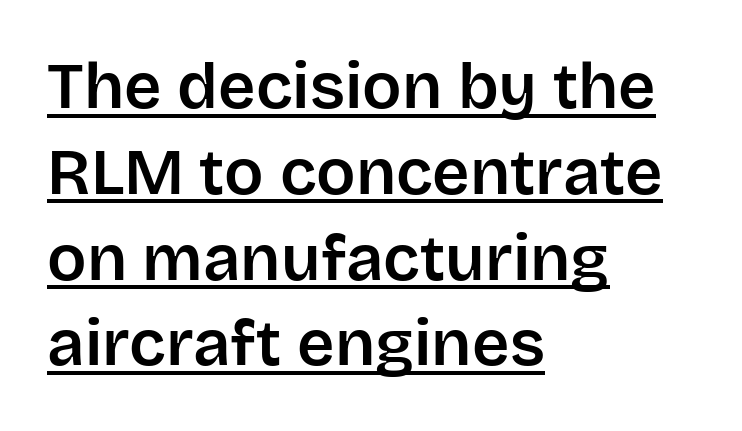
{"serif": "no", "italic": "no", "width": "normal", "stroke_contrast": "low", "x_height": "large", "monospaced": "no", "underline": "yes", "align": "left", "line_spacing": "normal", "line_spacing_ratio": 1.32, "letter_spacing": "normal", "letter_spacing_em": 0.0, "glyph_px": 65}
